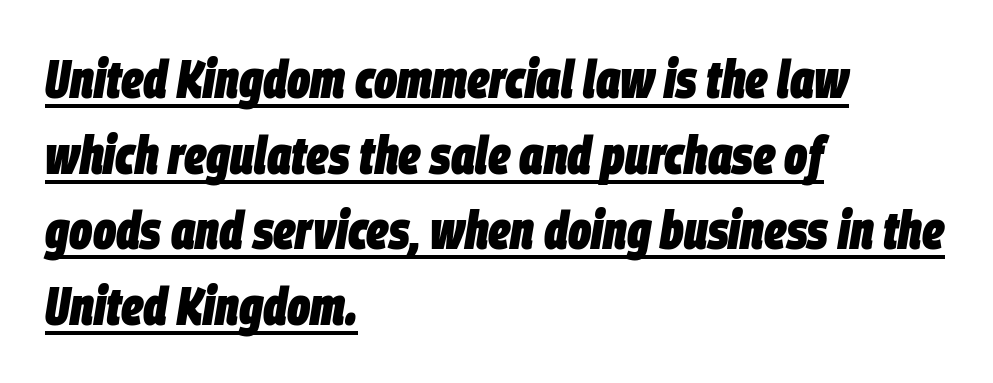
Q: Is the text bold? A: Yes.
Q: Is the text italic (slanted)? A: Yes, it leans right by about 9 degrees.
Q: Is the text underlined? A: Yes.
Q: How is the paragraph aligned? A: Left-aligned.
Q: Is the spacing between letters normal or unusually wide? A: Normal.
Q: Is the spacing between lines tight, normal or loose? A: Normal.
Q: Width (condensed, normal, or wide)? A: Condensed.
Q: Stroke contrast? A: Low.
Q: x-height? A: Large.
Q: Monospaced? A: No.
